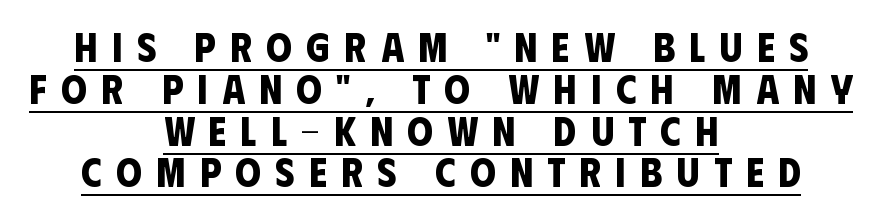
Spacing between characters has been opened up far beyond the box default. A centered setting, common on invitations and titles, is used for this passage. Underlining? Definitely there. Grotesque or geometric, the face here clearly has no serifs.
